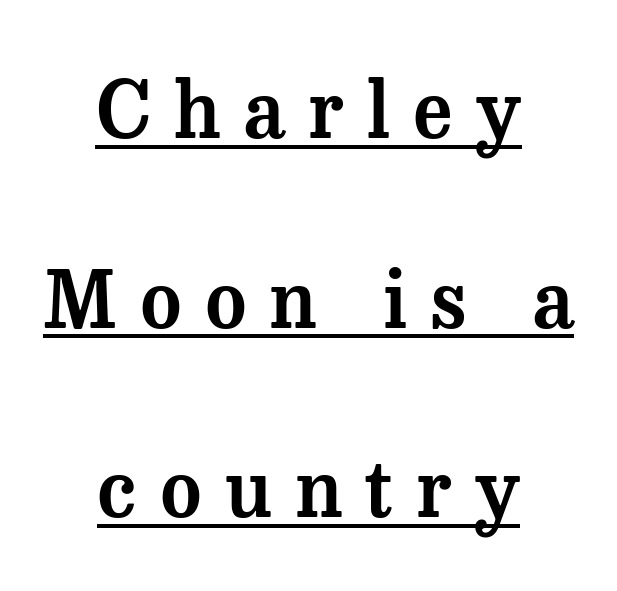
{"serif": "yes", "italic": "no", "width": "normal", "stroke_contrast": "medium", "x_height": "medium", "monospaced": "no", "underline": "yes", "align": "center", "line_spacing": "loose", "line_spacing_ratio": 2.4, "letter_spacing": "wide", "letter_spacing_em": 0.29, "glyph_px": 79}
